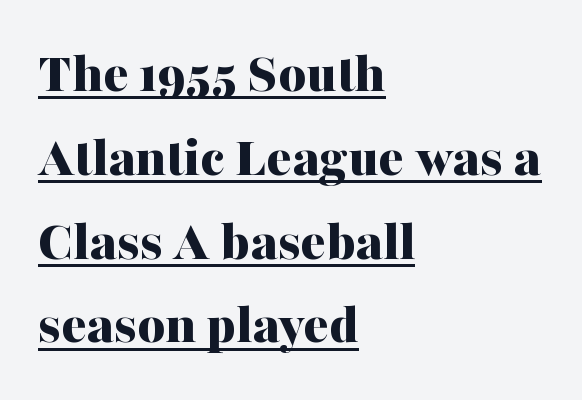
The image shows 59 px bold serif type, upright; set left-aligned, normal line spacing (1.42x), normal letter spacing, underlined; medium stroke contrast and a medium x-height.
